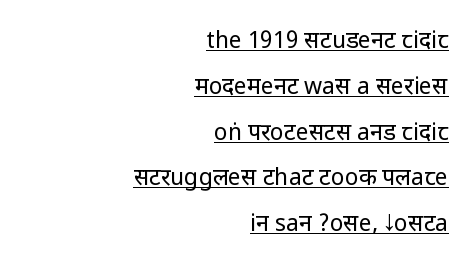
The font's upright variant was chosen for this text. The string is rendered with underlining switched on. Summary of vertical rhythm: relaxed, with wide interline spacing. Is the type heavy? It reads as light-to-regular instead.
